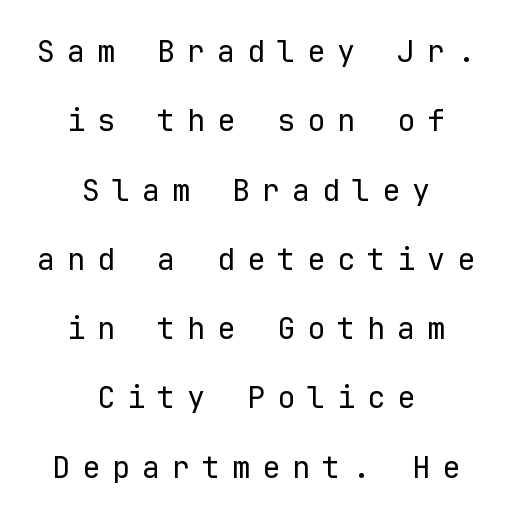
Q: Is the text bold? A: No.
Q: Is the text italic (slanted)? A: No, it is upright.
Q: Is the typeface a serif or a sans-serif typeface? A: Sans-serif.
Q: Is the text underlined? A: No.
Q: How is the paragraph aligned? A: Centered.
Q: Is the spacing between letters normal or unusually wide? A: Unusually wide.
Q: Is the spacing between lines tight, normal or loose? A: Loose.
Q: Width (condensed, normal, or wide)? A: Normal.
Q: Stroke contrast? A: Low.
Q: x-height? A: Medium.
Q: Monospaced? A: Yes.
